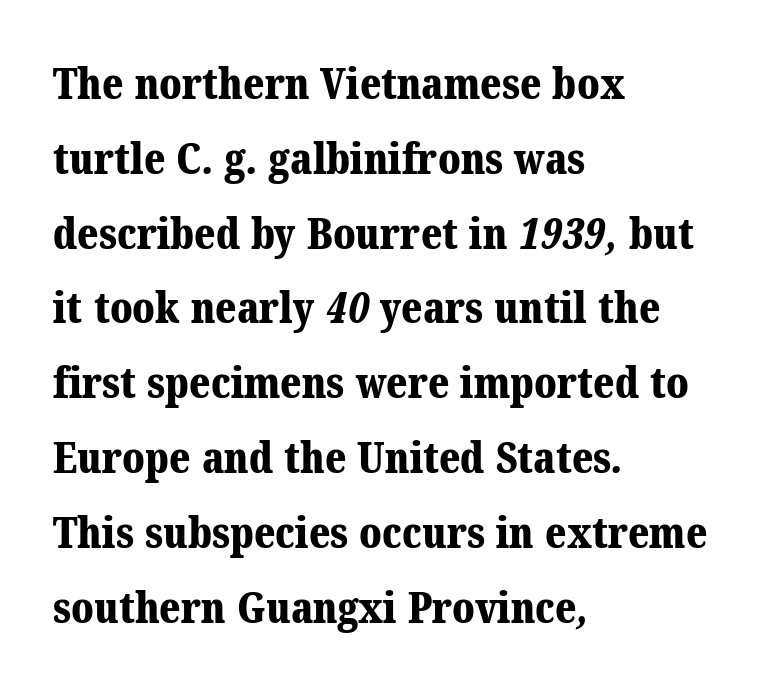
Q: Is the text bold? A: Yes.
Q: Is the typeface a serif or a sans-serif typeface? A: Serif.
Q: Is the text underlined? A: No.
Q: How is the paragraph aligned? A: Left-aligned.
Q: Is the spacing between letters normal or unusually wide? A: Normal.
Q: Width (condensed, normal, or wide)? A: Normal.
Q: Stroke contrast? A: Medium.
Q: x-height? A: Medium.
Q: Monospaced? A: No.
